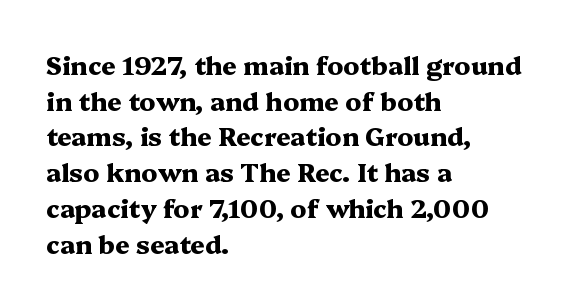
Q: Is the text bold? A: Yes.
Q: Is the text italic (slanted)? A: No, it is upright.
Q: Is the text underlined? A: No.
Q: How is the paragraph aligned? A: Left-aligned.
Q: Is the spacing between letters normal or unusually wide? A: Normal.
Q: Is the spacing between lines tight, normal or loose? A: Normal.
